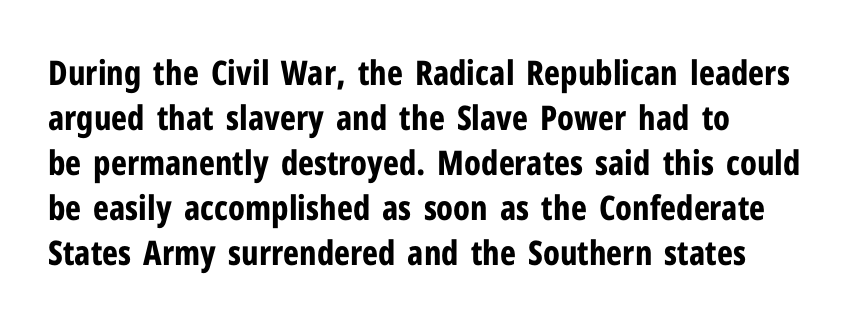
{"serif": "no", "italic": "no", "bold": "yes", "weight": "bold", "width": "condensed", "stroke_contrast": "low", "x_height": "medium", "monospaced": "no", "underline": "no", "align": "left", "line_spacing": "normal", "line_spacing_ratio": 1.32, "letter_spacing": "normal", "letter_spacing_em": 0.0, "glyph_px": 34}
